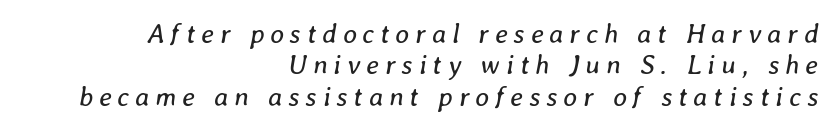
{"italic": "yes", "lean": "right", "slant_degrees": 8, "bold": "no", "underline": "no", "align": "right", "line_spacing_ratio": 1.16, "letter_spacing": "wide", "letter_spacing_em": 0.22, "glyph_px": 27}
